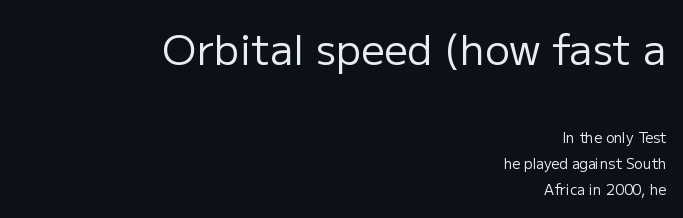
The setting favours the right margin, as signatures and pull-quotes sometimes do. The more generous point size was reserved for the upper chunk. These lines are composed in type without serifs. The zone under the glyphs is completely vacant. Students, note that the glyphs here touch the page at normal intervals. Every character sits straight up, as roman type does.
